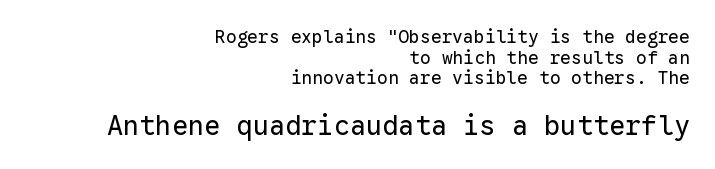
{"italic": "no", "bold": "no", "underline": "no", "align": "right", "line_spacing": "tight", "line_spacing_ratio": 1.14, "letter_spacing": "normal", "letter_spacing_em": 0.0, "larger_block": "second", "size_ratio": 1.5, "glyph_px": 27}
